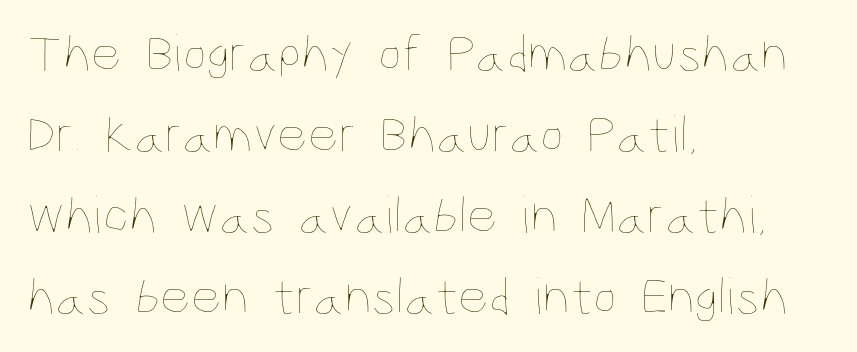
{"italic": "no", "bold": "no", "weight": "thin", "width": "condensed", "stroke_contrast": "low", "x_height": "large", "monospaced": "no", "underline": "no", "align": "left", "line_spacing": "normal", "line_spacing_ratio": 1.53, "letter_spacing": "normal", "letter_spacing_em": 0.0, "glyph_px": 53}
